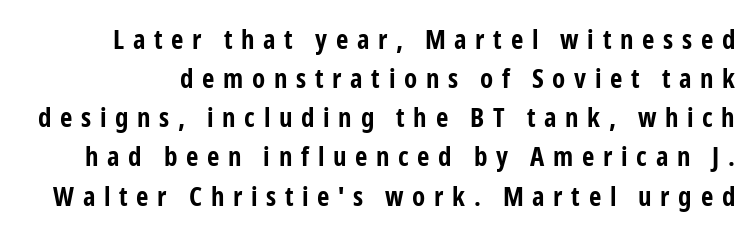
Tracking value appears strongly positive — letters spread wide. Leading: standard. Pretty heavy lettering here — definitely bold. The words here are not underlined. This is roman type, the default non-slanted kind.
